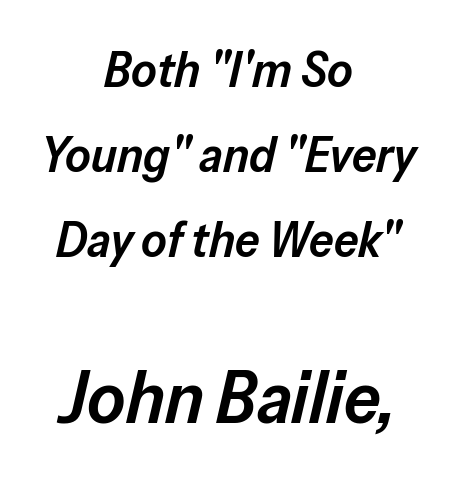
The image shows 73 px semibold type, italic (leaning right); set centered, line spacing 1.73x, normal letter spacing, not underlined; the second (bottom) block is 1.49x larger; low stroke contrast and a medium x-height.
